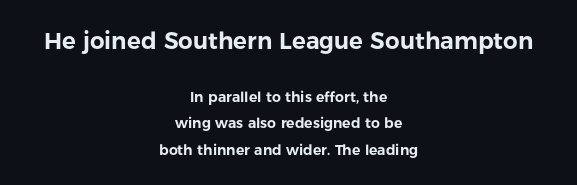
{"italic": "no", "underline": "no", "align": "center", "line_spacing_ratio": 1.89, "letter_spacing": "normal", "letter_spacing_em": 0.0, "larger_block": "first", "size_ratio": 1.64, "glyph_px": 23}
